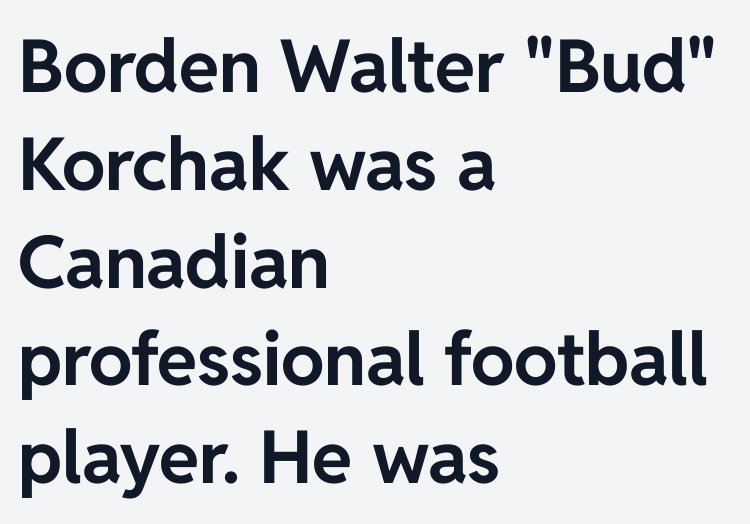
Q: Is the text bold? A: Yes.
Q: Is the text italic (slanted)? A: No, it is upright.
Q: Is the typeface a serif or a sans-serif typeface? A: Sans-serif.
Q: Is the text underlined? A: No.
Q: How is the paragraph aligned? A: Left-aligned.
Q: Is the spacing between letters normal or unusually wide? A: Normal.
Q: Is the spacing between lines tight, normal or loose? A: Normal.
Q: Width (condensed, normal, or wide)? A: Normal.
Q: Stroke contrast? A: Low.
Q: x-height? A: Medium.
Q: Monospaced? A: No.
